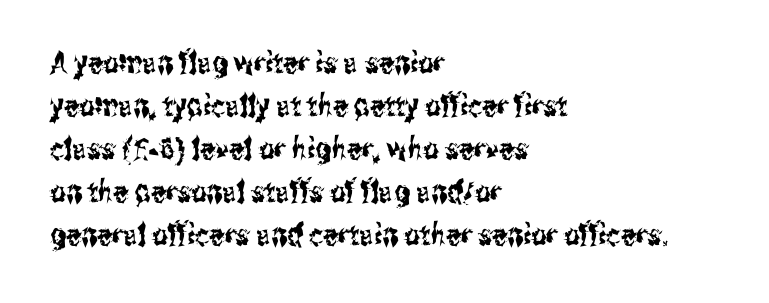
This sample has the flowing, uneven cadence of proportional lettering. The lettering stays uniformly vertical, giving the passage a roman look. A clean baseline with only descenders dipping below it. Letterform terminals end flat and unadorned throughout the passage. If you measured baseline to baseline, you'd find a middling distance.
